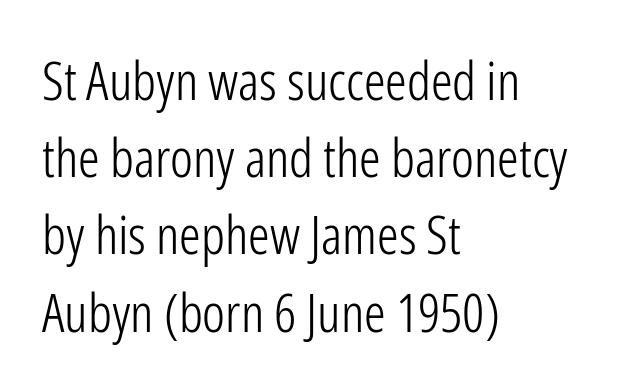
The face used here is proportionally spaced, like ordinary book or web type. Plain, unruled lines of type. This rendering employs a face without finishing strokes, i.e., a sans-serif. The strokes are not fattened; the text isn't bold.
